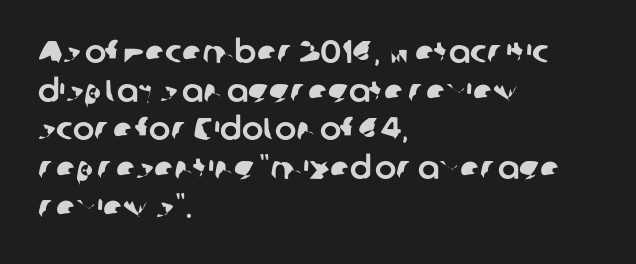
You could call the tracking neutral — neither tight nor loose. This rendering uses left alignment, leaving the right contour irregular. Proportional: the letters do not fall into vertical columns. Bare-footed words on every line.
